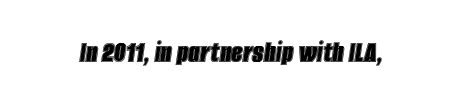
Here the designer chose a conventional face with non-uniform glyph widths. Quick note: underline off. The face used here is rendered with its standard letterfit. The face used here has a pronounced slope to its letters.
